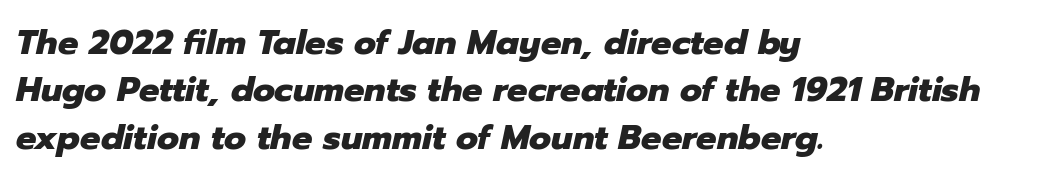
{"italic": "yes", "lean": "right", "slant_degrees": 12, "bold": "yes", "weight": "heavy", "width": "normal", "stroke_contrast": "low", "x_height": "medium", "monospaced": "no", "underline": "no", "align": "left", "line_spacing": "normal", "line_spacing_ratio": 1.39, "letter_spacing": "normal", "letter_spacing_em": 0.0, "glyph_px": 34}
